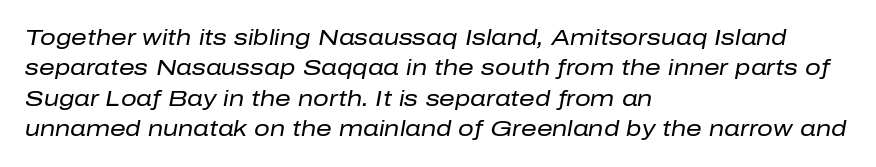
The image shows 22 px text type, italic (leaning right); set left-aligned, normal line spacing (1.38x), normal letter spacing, not underlined.
